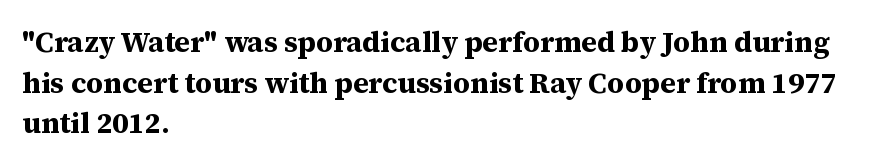
The image shows 29 px bold serif type, upright; set left-aligned, normal line spacing (1.4x), normal letter spacing, not underlined; medium stroke contrast and a medium x-height.
